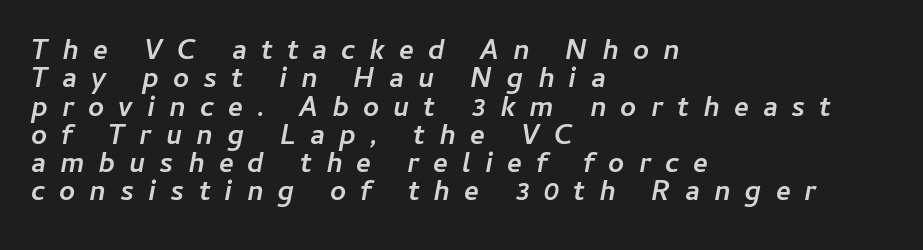
{"italic": "yes", "lean": "right", "slant_degrees": 11, "bold": "yes", "weight": "semibold", "width": "normal", "stroke_contrast": "low", "x_height": "medium", "monospaced": "no", "underline": "no", "align": "left", "line_spacing": "tight", "line_spacing_ratio": 1.01, "letter_spacing": "wide", "letter_spacing_em": 0.5, "glyph_px": 28}
